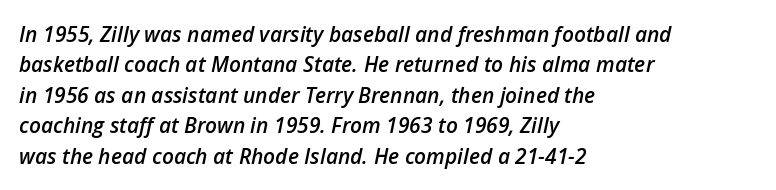
{"italic": "yes", "lean": "right", "slant_degrees": 12, "bold": "semi", "underline": "no", "align": "left", "line_spacing": "normal", "line_spacing_ratio": 1.45, "letter_spacing": "normal", "letter_spacing_em": 0.0, "glyph_px": 21}
